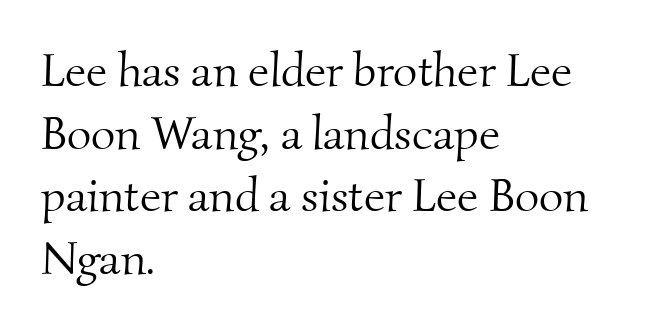
Q: Is the text bold? A: No.
Q: Is the typeface a serif or a sans-serif typeface? A: Serif.
Q: Is the text underlined? A: No.
Q: How is the paragraph aligned? A: Left-aligned.
Q: Is the spacing between letters normal or unusually wide? A: Normal.
Q: Is the spacing between lines tight, normal or loose? A: Normal.
Q: Width (condensed, normal, or wide)? A: Normal.
Q: Stroke contrast? A: Medium.
Q: x-height? A: Small.
Q: Monospaced? A: No.
